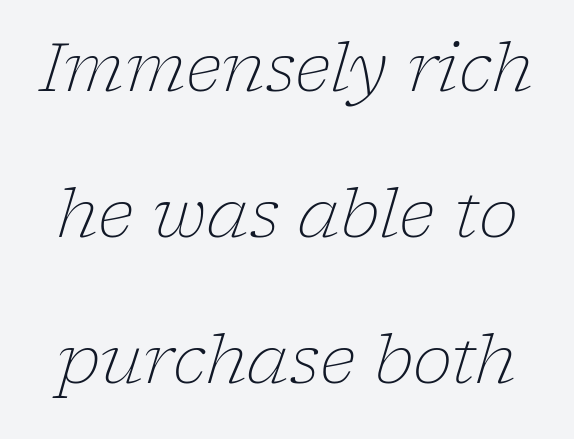
Q: Is the text bold? A: No.
Q: Is the text italic (slanted)? A: Yes, it leans right by about 17 degrees.
Q: Is the typeface a serif or a sans-serif typeface? A: Serif.
Q: Is the text underlined? A: No.
Q: Is the spacing between letters normal or unusually wide? A: Normal.
Q: Is the spacing between lines tight, normal or loose? A: Loose.
Q: Width (condensed, normal, or wide)? A: Normal.
Q: Stroke contrast? A: Low.
Q: x-height? A: Medium.
Q: Monospaced? A: No.
